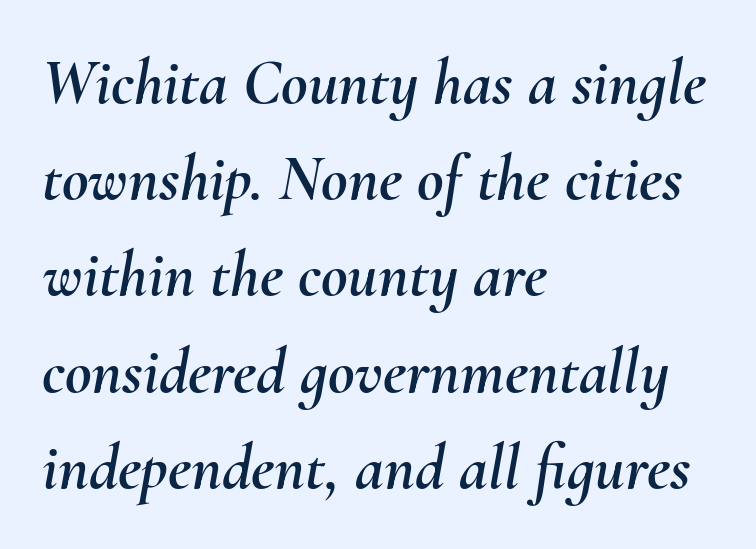
{"italic": "yes", "lean": "right", "slant_degrees": 10, "width": "normal", "stroke_contrast": "medium", "x_height": "small", "monospaced": "no", "underline": "no", "align": "left", "line_spacing": "normal", "line_spacing_ratio": 1.48, "letter_spacing": "normal", "letter_spacing_em": 0.0, "glyph_px": 65}
